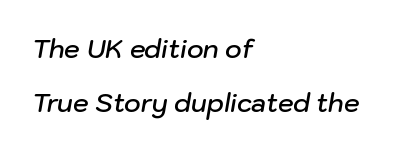
Leftover space on each line is placed entirely after the last word. The rendering uses a semibold face; strokes are thickened but not to full bold. This is oblique type, the kind used for emphasis or titles. Observe the ordinary spacing: letters are neighbours, not strangers. Honestly, there is no underline to notice here at all.
